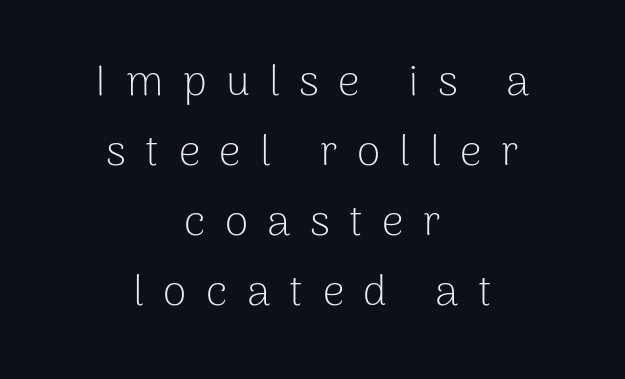
Character widths vary here, with narrow letters taking less room than wide ones. Display-style spreading of the glyphs; the letterfit is very open. The text was rendered using a sans face with plain stroke endings. Where is the straight margin? There isn't one; the lines are centered. The block of text has a typical density, with ordinary space between rows.
